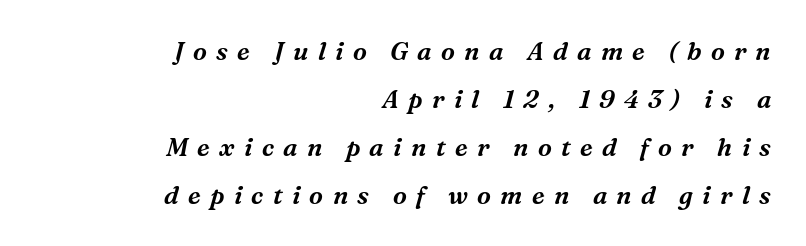
Q: Is the text italic (slanted)? A: Yes, it leans right by about 16 degrees.
Q: Is the text underlined? A: No.
Q: How is the paragraph aligned? A: Right-aligned.
Q: Is the spacing between letters normal or unusually wide? A: Unusually wide.
Q: Is the spacing between lines tight, normal or loose? A: Loose.
